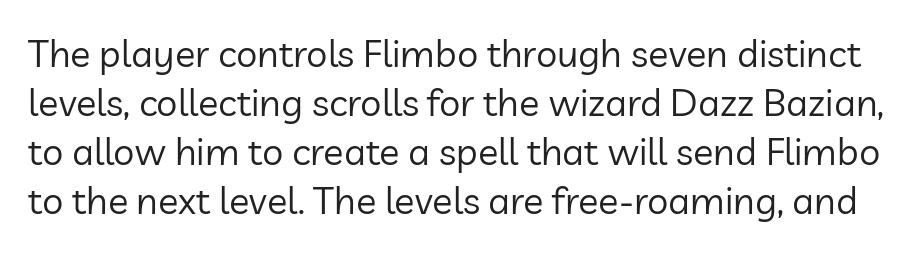
The image shows 38 px regular-weight sans-serif type, upright; set normal line spacing (1.29x), normal letter spacing, not underlined; low stroke contrast and a medium x-height.
